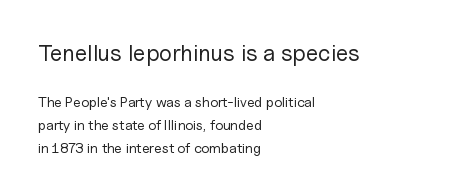
No extra tracking has been applied to these lines. Summary of vertical rhythm: regular, with standard interline spacing. Stems and bowls with no extra thickness — not bold. In this sample the first text group is rendered at the bigger scale. All the whitespace from short lines collects on the right. The type sits square on the baseline with zero lean.
